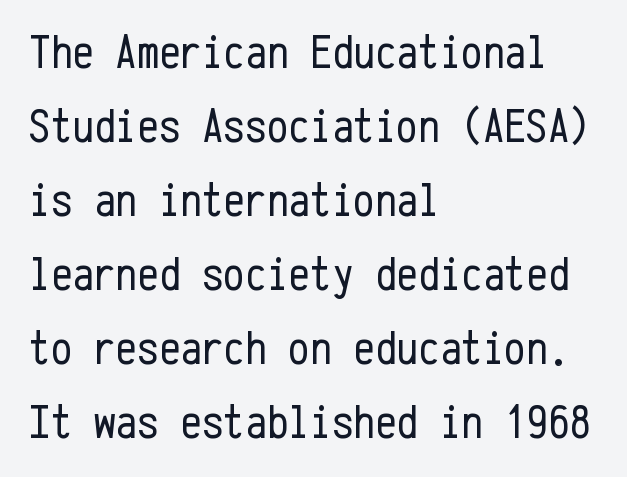
Tall strokes in this sample are plumb rather than angled. The block of text has a typical density, with ordinary space between rows. The rendering uses typewriter-style spacing with identical character cells. Is this a sans? Yes — the strokes have no serifs. Standard letterfit; no display-style spreading of the glyphs. Quick note: underline off.
